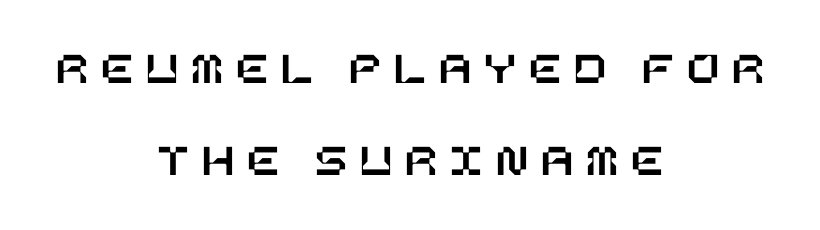
The image shows 47 px text type, upright; set centered, loose line spacing (1.95x), unusually wide letter spacing (+0.28 em), not underlined; low stroke contrast and a large x-height.
